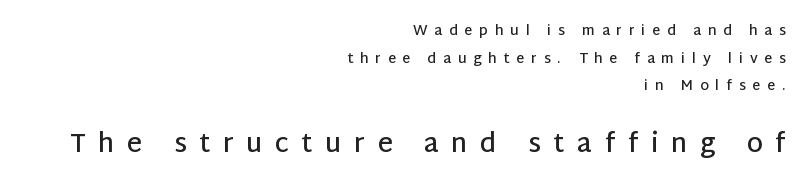
{"italic": "no", "bold": "semi", "underline": "no", "align": "right", "line_spacing": "loose", "line_spacing_ratio": 1.98, "letter_spacing": "wide", "letter_spacing_em": 0.48, "larger_block": "second", "size_ratio": 1.86, "glyph_px": 26}
